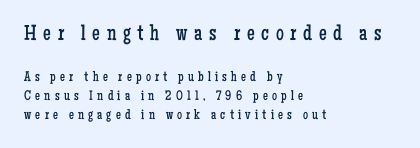
Q: Is the text bold? A: No.
Q: Is the text italic (slanted)? A: No, it is upright.
Q: Is the text underlined? A: No.
Q: How is the paragraph aligned? A: Left-aligned.
Q: Is the spacing between letters normal or unusually wide? A: Unusually wide.
Q: Is the spacing between lines tight, normal or loose? A: Normal.
Q: Which block of text is set in a larger size, the first (top) or the second (bottom)? A: The first (top) one.
